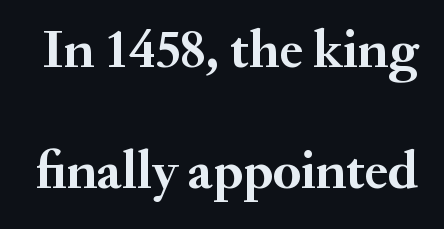
The image shows 54 px semibold serif type, upright; set loose line spacing (2.25x), normal letter spacing, not underlined; medium stroke contrast and a small x-height.
